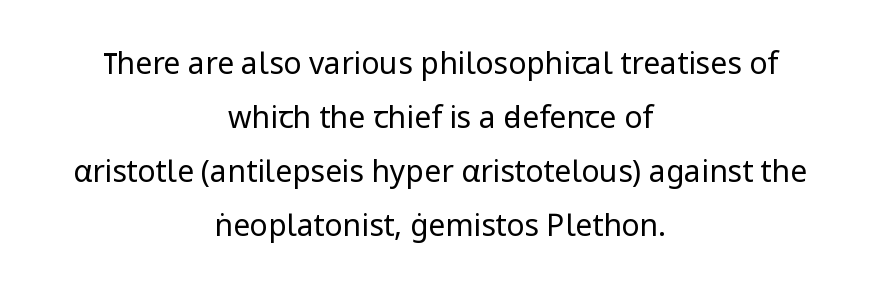
The image shows 30 px regular-weight sans-serif type, upright; set centered, line spacing 1.8x, normal letter spacing, not underlined; low stroke contrast and a medium x-height.
